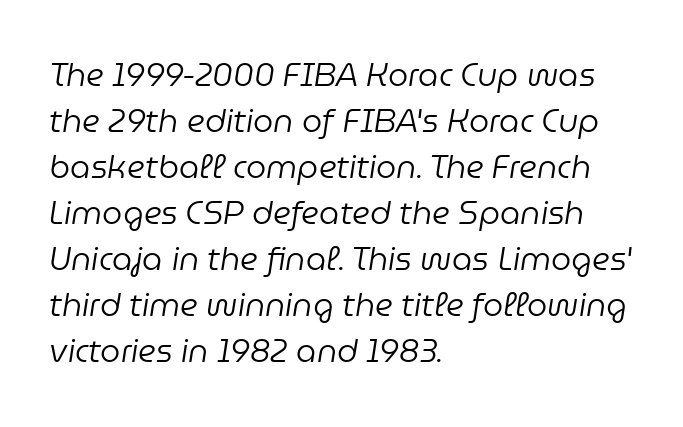
The image shows 32 px regular-weight type, italic (leaning right); set left-aligned, normal line spacing (1.44x), normal letter spacing, not underlined; low stroke contrast and a medium x-height.
